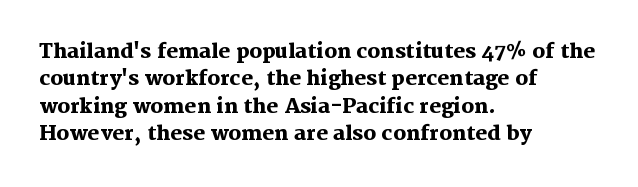
The image shows 20 px bold type, upright; set left-aligned, normal line spacing (1.37x), normal letter spacing, not underlined.
